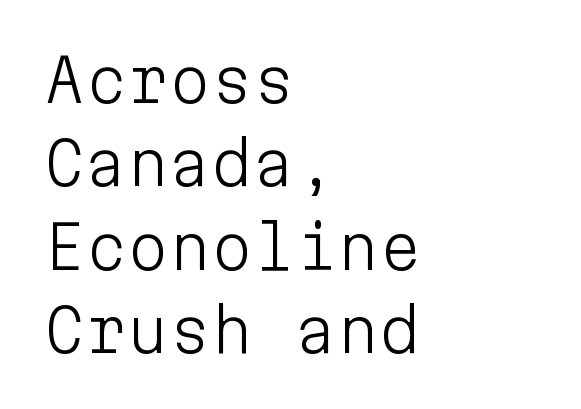
The image shows 60 px light sans-serif type, upright, monospaced; set left-aligned, normal line spacing (1.39x), normal letter spacing, not underlined; low stroke contrast and a medium x-height.
